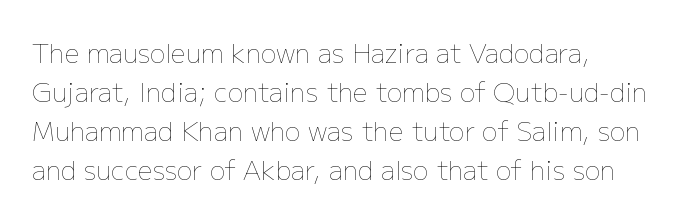
Each new line begins a customary step beneath the previous one. Students, note that the glyphs here touch the page at normal intervals. Letters rest on an invisible, unmarked baseline. Posture: upright roman.
